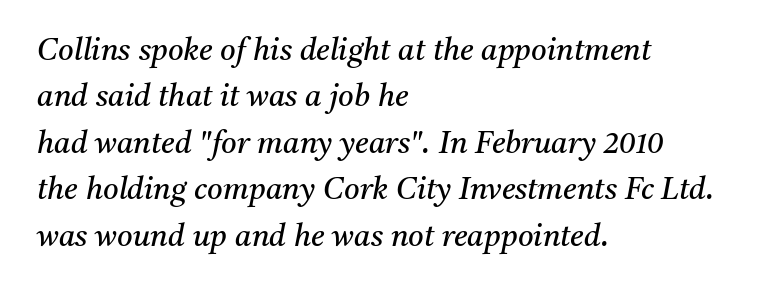
Proportional: the letters do not fall into vertical columns. How would I describe the line gaps? Plain and ordinary. Each stroke keeps to a modest, everyday thickness or less. The lettering tilts uniformly, giving the passage an italic look. Nobody touched the tracking dial on this one.
